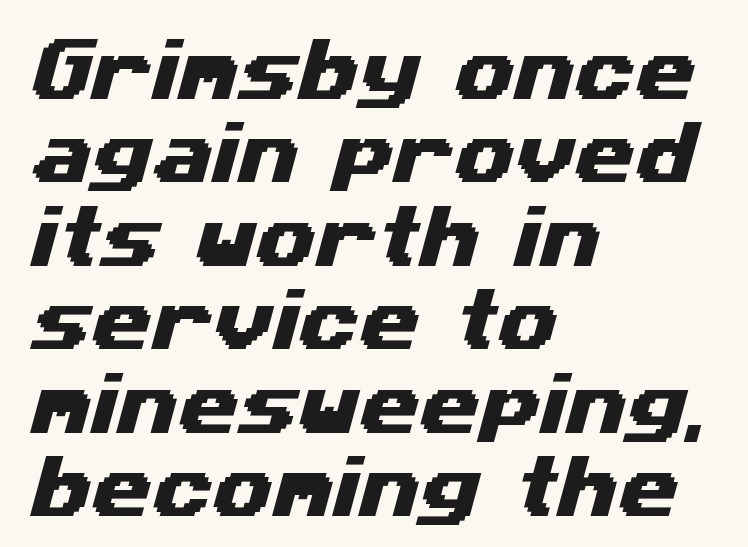
Q: Is the typeface a serif or a sans-serif typeface? A: Sans-serif.
Q: Is the text underlined? A: No.
Q: How is the paragraph aligned? A: Left-aligned.
Q: Is the spacing between letters normal or unusually wide? A: Normal.
Q: Width (condensed, normal, or wide)? A: Wide.
Q: Stroke contrast? A: Medium.
Q: x-height? A: Medium.
Q: Monospaced? A: No.
